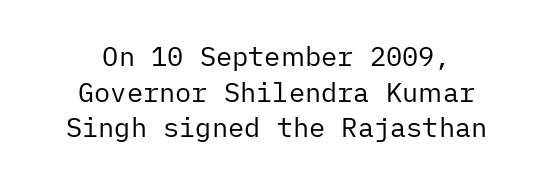
The image shows 27 px text type, upright; set centered, normal line spacing (1.32x), normal letter spacing, not underlined.
